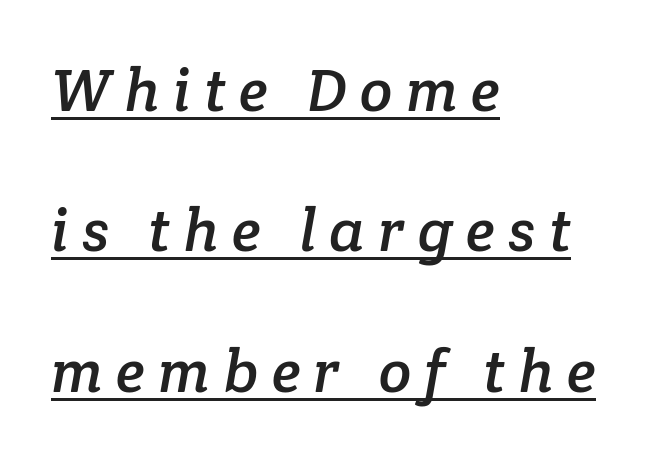
Q: Is the typeface a serif or a sans-serif typeface? A: Serif.
Q: Is the text underlined? A: Yes.
Q: How is the paragraph aligned? A: Left-aligned.
Q: Is the spacing between letters normal or unusually wide? A: Unusually wide.
Q: Is the spacing between lines tight, normal or loose? A: Loose.
Q: Width (condensed, normal, or wide)? A: Normal.
Q: Stroke contrast? A: Low.
Q: x-height? A: Medium.
Q: Monospaced? A: No.
